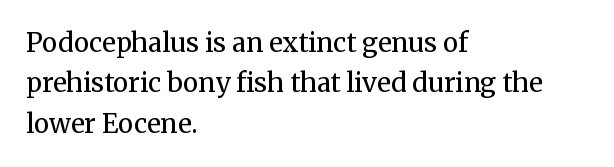
Check the space under the baseline: it is left empty. The type sits square on the baseline with zero lean. Line spacing here is normal. Casual observation: everything's shoved over to the left. Honestly, the letter spacing is just normal — you wouldn't notice it.
